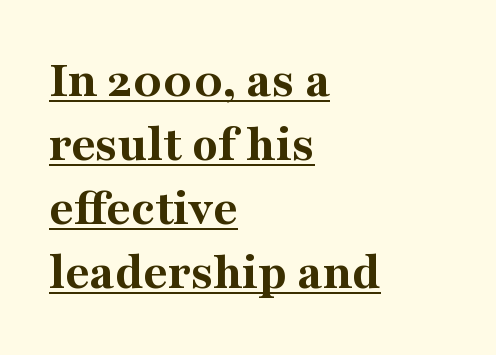
Little horizontal feet cap the strokes, marking this as serif type. The line texture is even and compact thanks to regular tracking. The passage shown is typed in a proportional face where columns would drift. Leftover space on each line is placed entirely after the last word.
